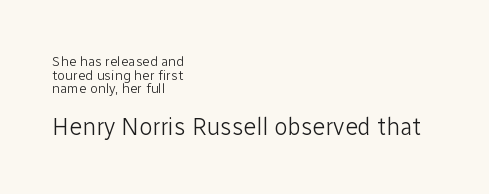
Q: Is the text bold? A: No.
Q: Is the text italic (slanted)? A: No, it is upright.
Q: Is the text underlined? A: No.
Q: How is the paragraph aligned? A: Left-aligned.
Q: Is the spacing between letters normal or unusually wide? A: Normal.
Q: Is the spacing between lines tight, normal or loose? A: Tight.
Q: Which block of text is set in a larger size, the first (top) or the second (bottom)? A: The second (bottom) one.
